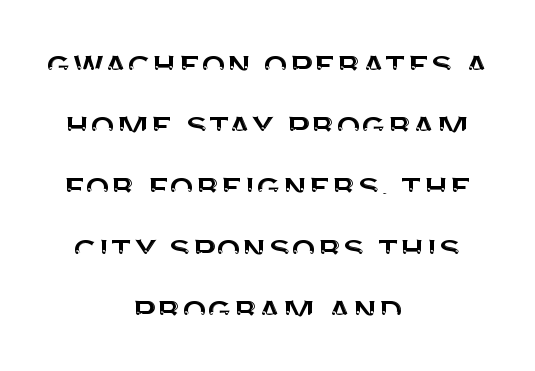
Q: Is the text italic (slanted)? A: No, it is upright.
Q: Is the typeface a serif or a sans-serif typeface? A: Sans-serif.
Q: Is the text underlined? A: No.
Q: How is the paragraph aligned? A: Centered.
Q: Is the spacing between letters normal or unusually wide? A: Normal.
Q: Is the spacing between lines tight, normal or loose? A: Normal.
Q: Width (condensed, normal, or wide)? A: Normal.
Q: Stroke contrast? A: Medium.
Q: x-height? A: Large.
Q: Monospaced? A: No.
